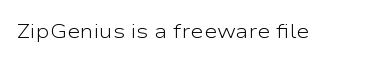
{"italic": "no", "bold": "no", "underline": "no", "letter_spacing": "normal", "letter_spacing_em": 0.0, "glyph_px": 20}
